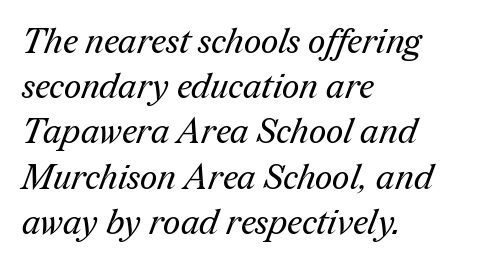
{"serif": "yes", "bold": "no", "weight": "regular", "width": "normal", "stroke_contrast": "medium", "x_height": "medium", "monospaced": "no", "underline": "no", "align": "left", "line_spacing": "normal", "line_spacing_ratio": 1.33, "letter_spacing": "normal", "letter_spacing_em": 0.0, "glyph_px": 34}
